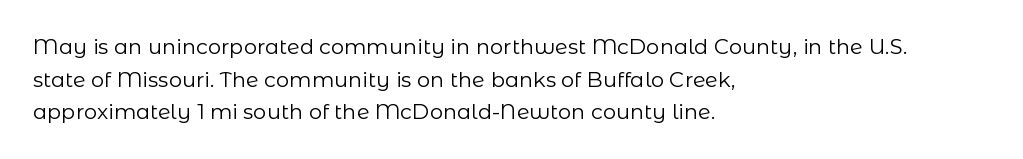
The image shows 21 px text type, upright; set left-aligned, normal line spacing (1.55x), normal letter spacing, not underlined.
